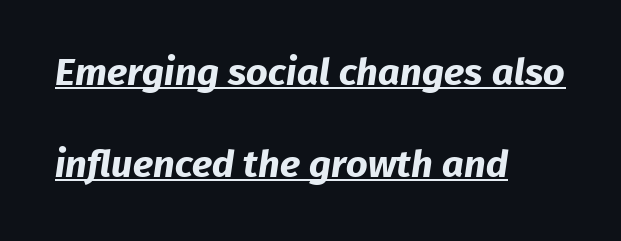
The image shows 38 px bold sans-serif type; set left-aligned, loose line spacing (2.42x), normal letter spacing, underlined; low stroke contrast and a medium x-height.
